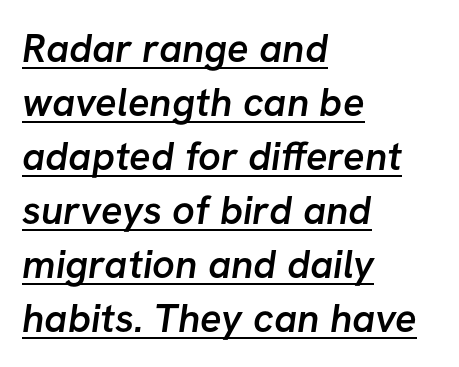
The image shows 40 px semibold sans-serif type; set left-aligned, normal line spacing (1.35x), normal letter spacing, underlined; low stroke contrast and a medium x-height.
